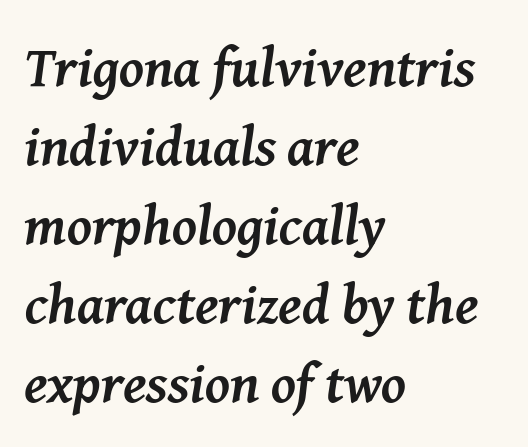
Q: Is the text bold? A: Yes.
Q: Is the text italic (slanted)? A: Yes, it leans right by about 8 degrees.
Q: Is the typeface a serif or a sans-serif typeface? A: Serif.
Q: Is the text underlined? A: No.
Q: How is the paragraph aligned? A: Left-aligned.
Q: Is the spacing between letters normal or unusually wide? A: Normal.
Q: Is the spacing between lines tight, normal or loose? A: Normal.
Q: Width (condensed, normal, or wide)? A: Normal.
Q: Stroke contrast? A: Medium.
Q: x-height? A: Medium.
Q: Monospaced? A: No.
